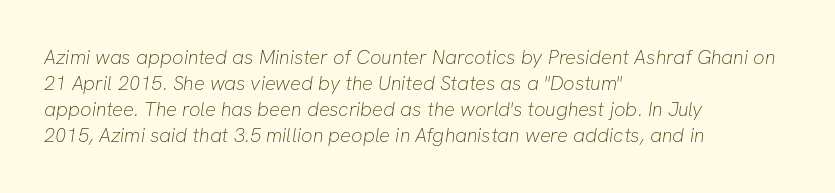
The image shows 20 px text type; set left-aligned, normal line spacing (1.3x), normal letter spacing, not underlined.
